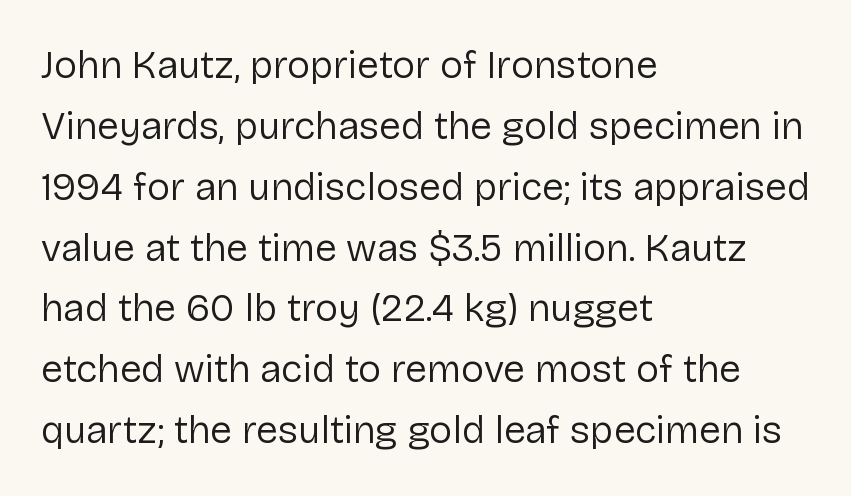
This rendering leaves character spacing at its baseline value. The compositor pushed each line to the left boundary. Check the space under the baseline: it is left empty. The weight would be labelled regular, book, light, or lighter still. Summary of vertical rhythm: regular, with standard interline spacing. Varying glyph widths throughout — classic text-font behaviour.
